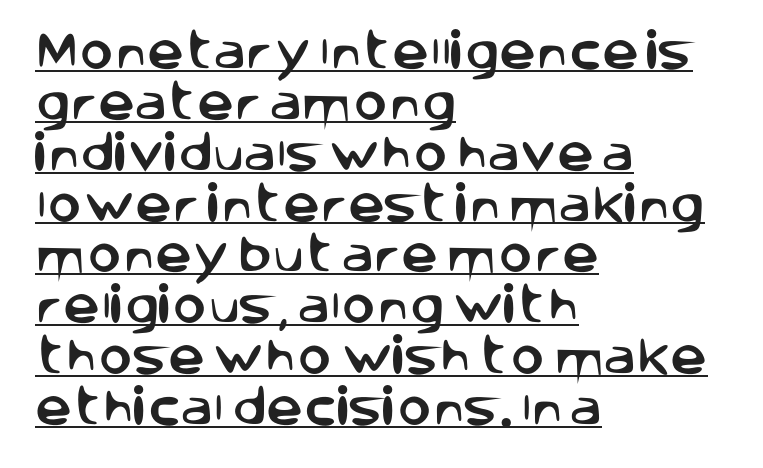
The image shows 41 px sans-serif type, upright; set left-aligned, line spacing 1.24x, normal letter spacing, underlined; low stroke contrast and a large x-height.
